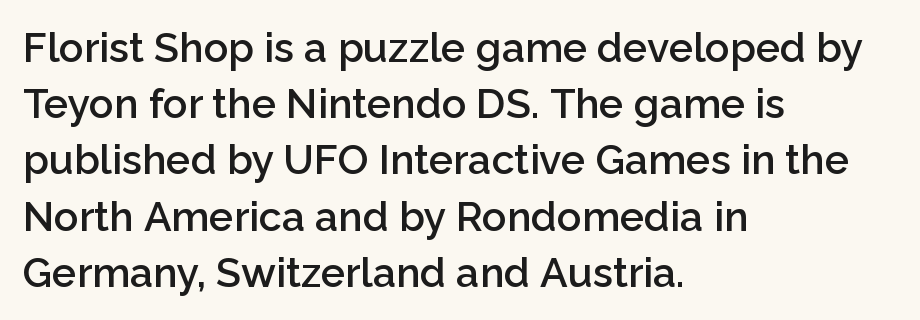
Font category for this specimen: sans-serif. The specimen reads as upright at a glance. Bold? Not quite — semibold, heavier than regular but stopping short. The zone under the glyphs is completely vacant. The rendering anchors every line to the left-hand side. The vertical gap from one line to the next is medium.
